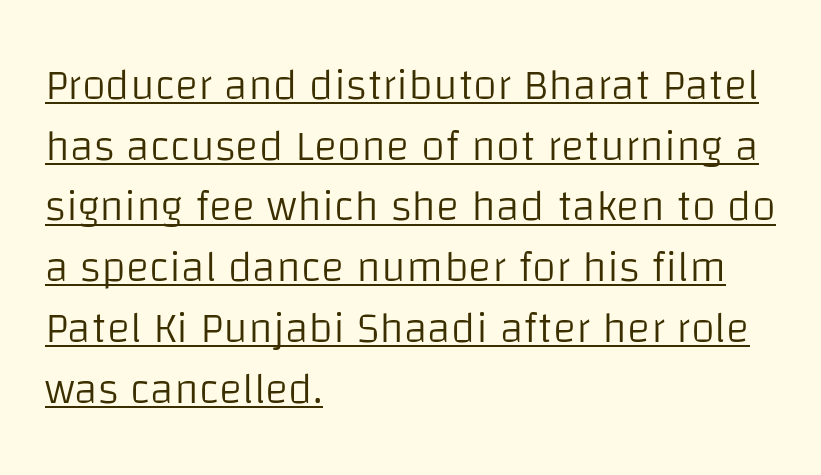
The image shows 44 px light sans-serif type, upright; set left-aligned, normal line spacing (1.38x), normal letter spacing, underlined; low stroke contrast and a large x-height.
